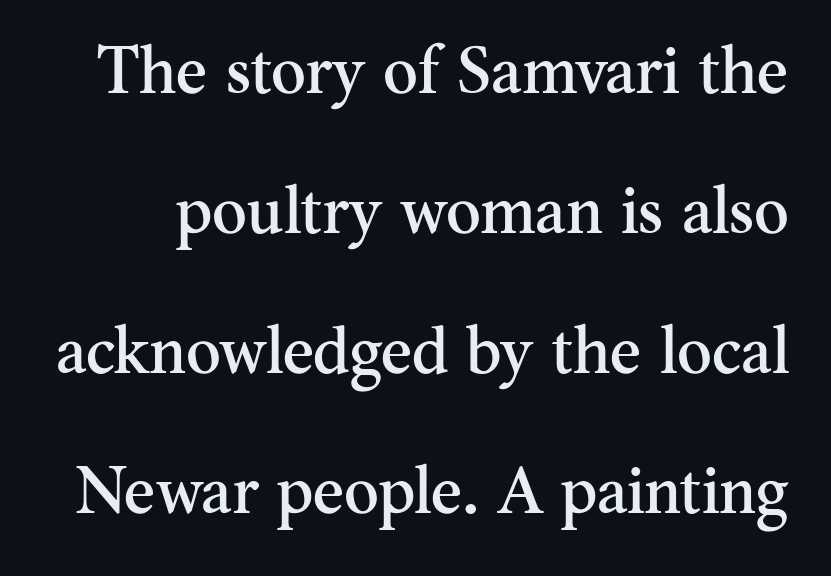
{"serif": "yes", "italic": "no", "width": "normal", "stroke_contrast": "medium", "x_height": "small", "monospaced": "no", "underline": "no", "line_spacing": "loose", "line_spacing_ratio": 2.12, "letter_spacing": "normal", "letter_spacing_em": 0.0, "glyph_px": 66}
